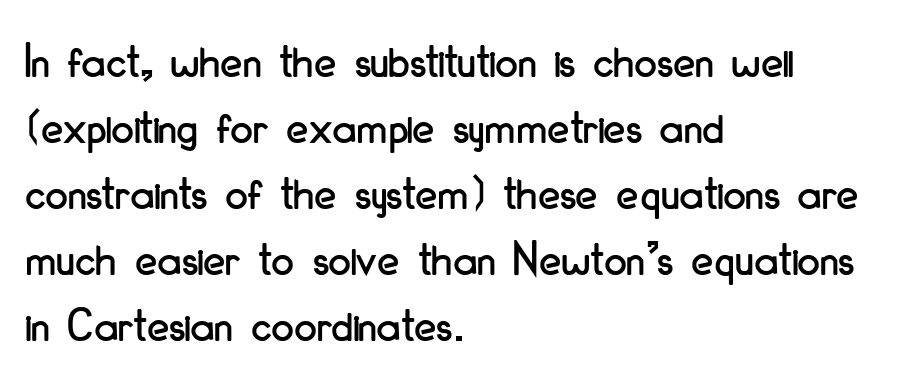
Q: Is the text italic (slanted)? A: No, it is upright.
Q: Is the typeface a serif or a sans-serif typeface? A: Sans-serif.
Q: Is the text underlined? A: No.
Q: How is the paragraph aligned? A: Left-aligned.
Q: Is the spacing between letters normal or unusually wide? A: Normal.
Q: Is the spacing between lines tight, normal or loose? A: Normal.
Q: Width (condensed, normal, or wide)? A: Condensed.
Q: Stroke contrast? A: Low.
Q: x-height? A: Small.
Q: Monospaced? A: No.
